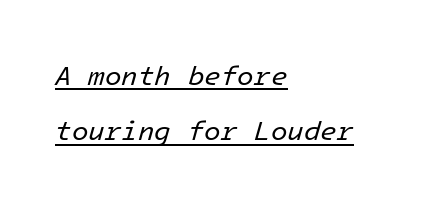
The lines in this sample share a left origin and differ only in where they stop. This is not heavy type; no bold has been used. There is no visible air inserted between adjacent glyphs. The block of text is sparse from top to bottom, with ample space between rows. Quick note: italic.
